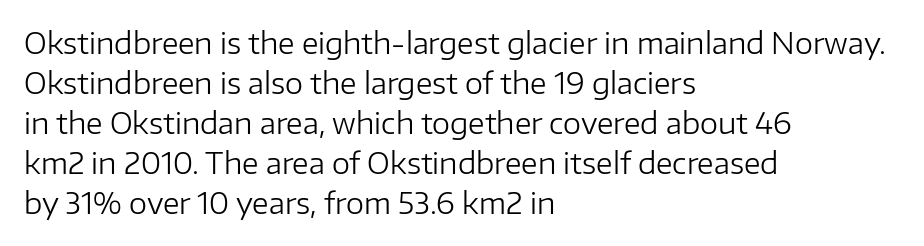
The glyphs in this specimen are sans serif. Here the designer chose a conventional face with non-uniform glyph widths. Stroke mass is kept to a normal reading level or below. The passage shown has conventional tracking throughout. Decoration check: the copy has no underline.
